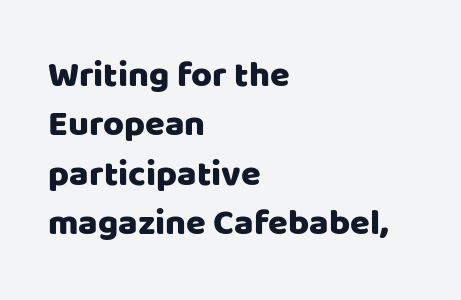
The image shows 36 px sans-serif type, upright; set left-aligned, normal line spacing (1.37x), normal letter spacing, not underlined; low stroke contrast and a large x-height.
